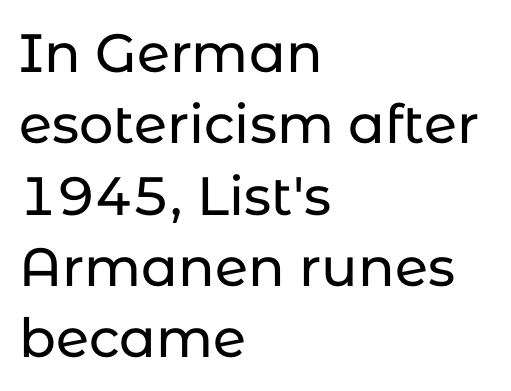
{"serif": "no", "italic": "no", "width": "normal", "stroke_contrast": "low", "x_height": "medium", "monospaced": "no", "underline": "no", "align": "left", "line_spacing": "normal", "line_spacing_ratio": 1.32, "letter_spacing": "normal", "letter_spacing_em": 0.0, "glyph_px": 54}
